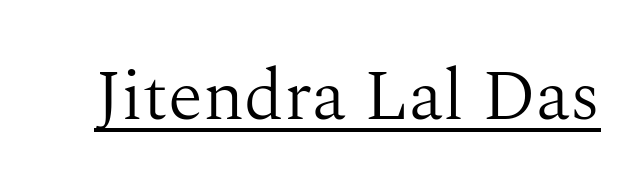
These lines are rendered in a variable-pitch font. Decoration check: the copy is underlined. Examine the stroke ends and you'll spot serifs. Nope, not italic — everything's standing straight.
